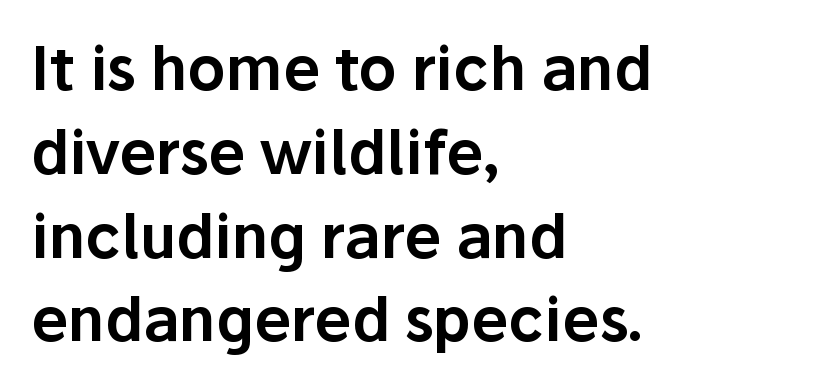
The image shows 59 px sans-serif type, upright; set left-aligned, normal line spacing (1.42x), normal letter spacing, not underlined; low stroke contrast and a medium x-height.
